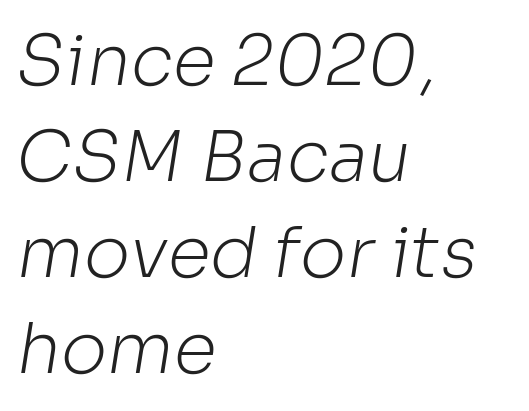
The image shows 70 px light sans-serif type; set left-aligned, normal line spacing (1.37x), normal letter spacing, not underlined; low stroke contrast and a medium x-height.
